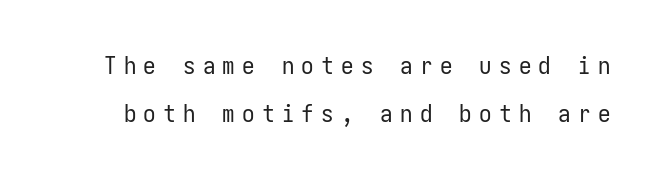
The image shows 25 px text type, upright; set loose line spacing (1.92x), unusually wide letter spacing (+0.29 em), not underlined.
